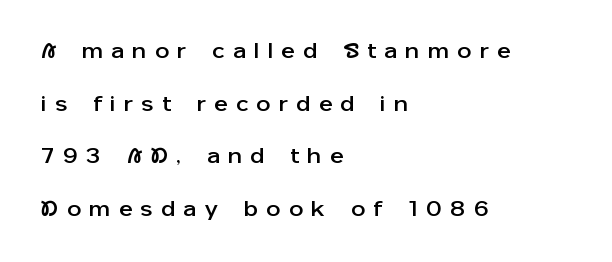
Q: Is the text italic (slanted)? A: No, it is upright.
Q: Is the text underlined? A: No.
Q: How is the paragraph aligned? A: Left-aligned.
Q: Is the spacing between letters normal or unusually wide? A: Unusually wide.
Q: Is the spacing between lines tight, normal or loose? A: Loose.
